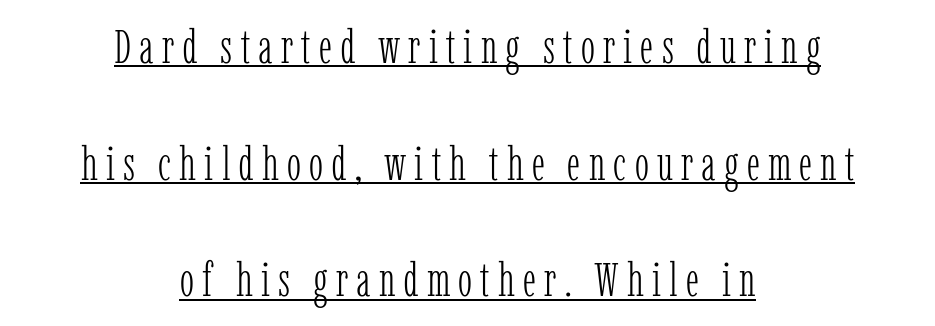
{"serif": "yes", "italic": "no", "bold": "no", "weight": "light", "width": "condensed", "stroke_contrast": "low", "x_height": "medium", "monospaced": "no", "underline": "yes", "align": "center", "line_spacing": "loose", "line_spacing_ratio": 2.43, "glyph_px": 48}
